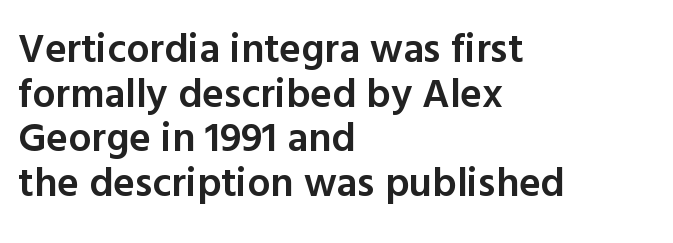
Q: Is the text bold? A: Semi-bold.
Q: Is the text italic (slanted)? A: No, it is upright.
Q: Is the typeface a serif or a sans-serif typeface? A: Sans-serif.
Q: Is the text underlined? A: No.
Q: How is the paragraph aligned? A: Left-aligned.
Q: Is the spacing between letters normal or unusually wide? A: Normal.
Q: Is the spacing between lines tight, normal or loose? A: Tight.
Q: Width (condensed, normal, or wide)? A: Normal.
Q: x-height? A: Medium.
Q: Monospaced? A: No.
